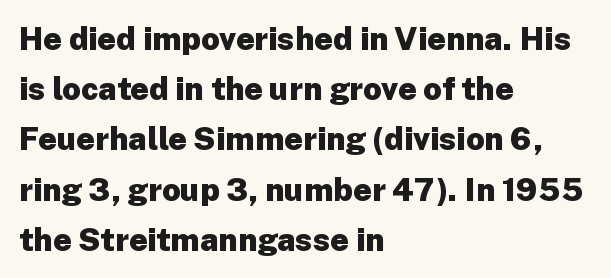
Does the type have serifs? No, each stem ends abruptly. The tracking reads as untouched default to a designer's eye. This sample is left-justified, so line endings fall wherever the words run out. These lines are rendered in a variable-pitch font. Students, observe: this is what conventionally led text looks like.
